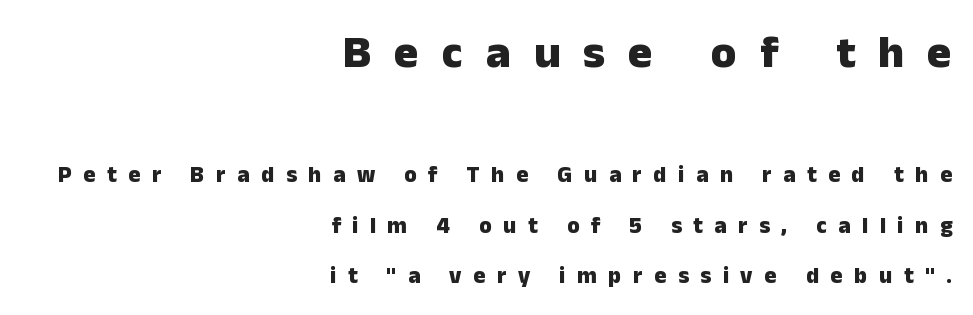
{"serif": "no", "italic": "no", "bold": "yes", "weight": "heavy", "width": "normal", "stroke_contrast": "low", "x_height": "medium", "monospaced": "no", "underline": "no", "align": "right", "line_spacing": "loose", "line_spacing_ratio": 2.2, "letter_spacing": "wide", "letter_spacing_em": 0.5, "larger_block": "first", "size_ratio": 2.0, "glyph_px": 46}
